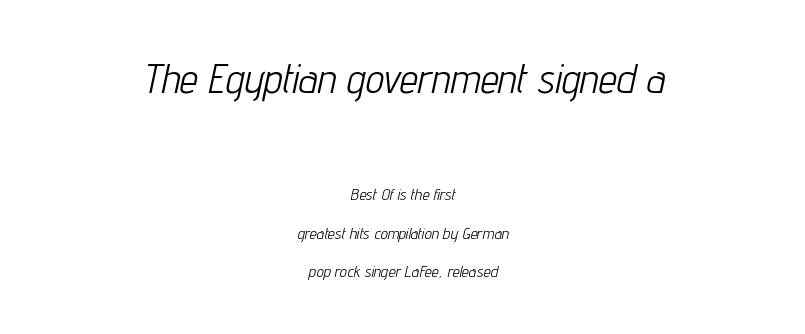
{"italic": "yes", "lean": "right", "slant_degrees": 12, "bold": "no", "weight": "light", "width": "condensed", "stroke_contrast": "low", "x_height": "medium", "monospaced": "no", "underline": "no", "align": "center", "line_spacing": "loose", "line_spacing_ratio": 2.4, "letter_spacing": "normal", "letter_spacing_em": 0.0, "larger_block": "first", "size_ratio": 2.56, "glyph_px": 41}
